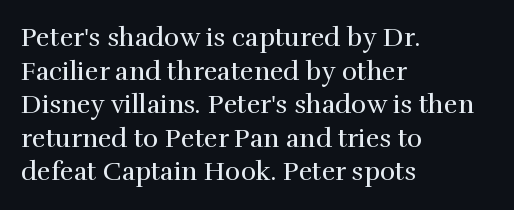
The image shows 26 px text type, upright; set left-aligned, normal line spacing (1.29x), normal letter spacing, not underlined.
